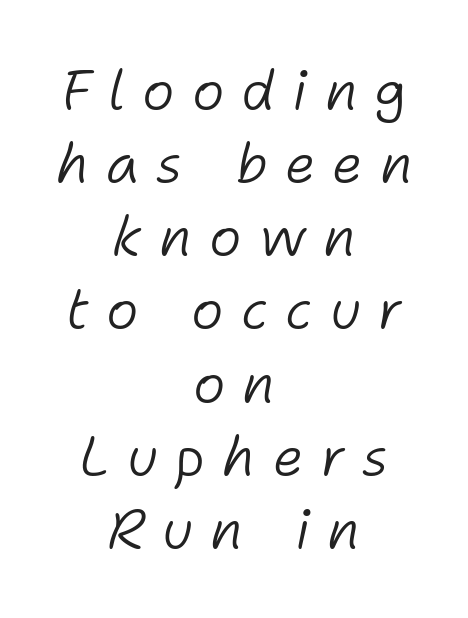
{"italic": "yes", "lean": "right", "slant_degrees": 11, "bold": "no", "weight": "light", "width": "normal", "stroke_contrast": "low", "x_height": "medium", "monospaced": "no", "underline": "no", "align": "center", "line_spacing": "normal", "line_spacing_ratio": 1.33, "letter_spacing": "wide", "letter_spacing_em": 0.31, "glyph_px": 55}
